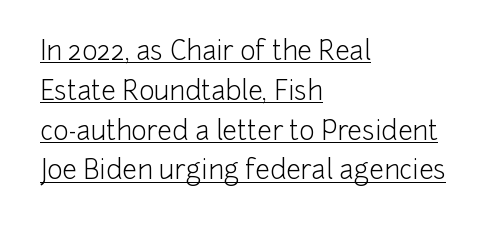
The rendering uses a moderate line-height, typical for paragraphs. The passage shown has conventional tracking throughout. The letters stand straight up with perfectly vertical stems. The rendering anchors every line to the left-hand side. Honestly, the underline is the first thing you notice here.
